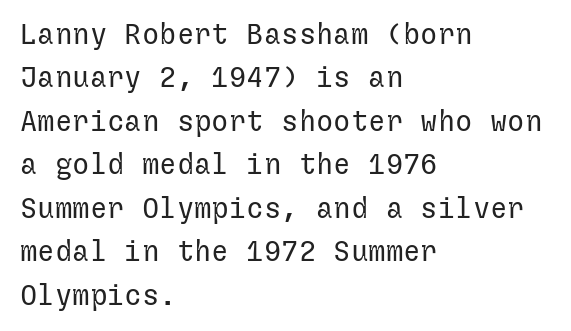
Q: Is the text bold? A: No.
Q: Is the text italic (slanted)? A: No, it is upright.
Q: Is the typeface a serif or a sans-serif typeface? A: Sans-serif.
Q: Is the text underlined? A: No.
Q: How is the paragraph aligned? A: Left-aligned.
Q: Is the spacing between letters normal or unusually wide? A: Normal.
Q: Is the spacing between lines tight, normal or loose? A: Normal.
Q: Width (condensed, normal, or wide)? A: Normal.
Q: Stroke contrast? A: Low.
Q: x-height? A: Medium.
